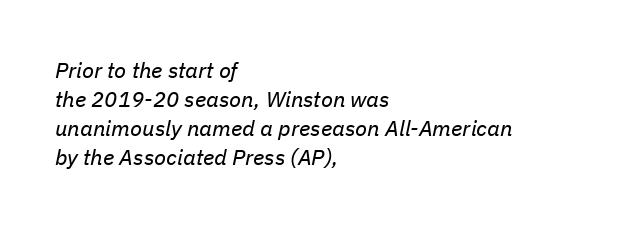
The image shows 22 px text type, italic (leaning right); set left-aligned, normal line spacing (1.32x), normal letter spacing, not underlined.
